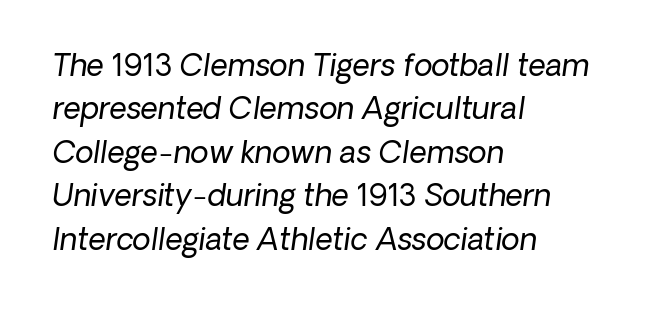
Is this a fixed-width face? No — the glyphs have proportional, varying widths. Nobody drew a line under any word here. Stem width sits at or under what a default text font uses. Would a proofreader flag this as italicized? Yes. Regarding leading, the lines here are spaced in the standard way.
